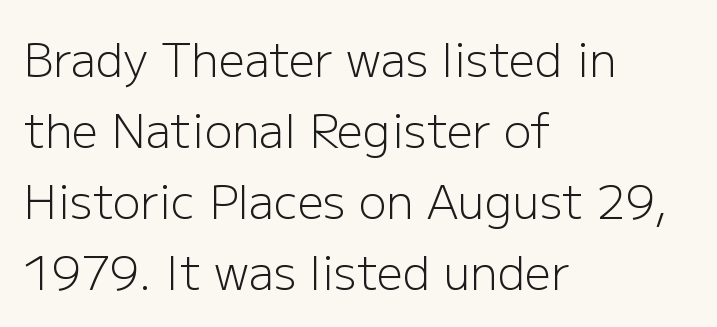
Q: Is the text bold? A: No.
Q: Is the text italic (slanted)? A: No, it is upright.
Q: Is the typeface a serif or a sans-serif typeface? A: Sans-serif.
Q: Is the text underlined? A: No.
Q: How is the paragraph aligned? A: Left-aligned.
Q: Is the spacing between letters normal or unusually wide? A: Normal.
Q: Is the spacing between lines tight, normal or loose? A: Normal.
Q: Width (condensed, normal, or wide)? A: Normal.
Q: Stroke contrast? A: Low.
Q: x-height? A: Medium.
Q: Monospaced? A: No.
